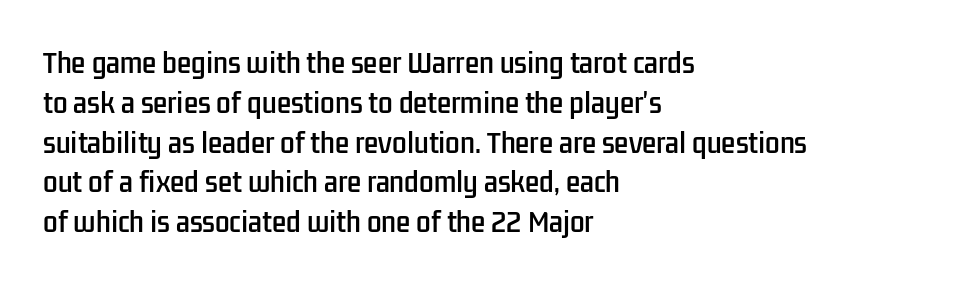
The image shows 26 px text type, upright; set left-aligned, normal line spacing (1.53x), normal letter spacing, not underlined.
